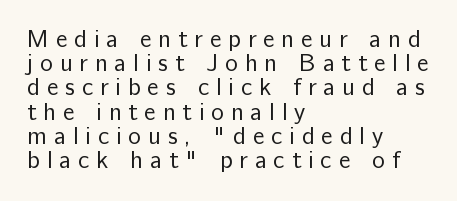
{"italic": "no", "bold": "no", "underline": "no", "align": "left", "line_spacing": "tight", "line_spacing_ratio": 1.01, "letter_spacing": "wide", "letter_spacing_em": 0.29, "glyph_px": 24}
